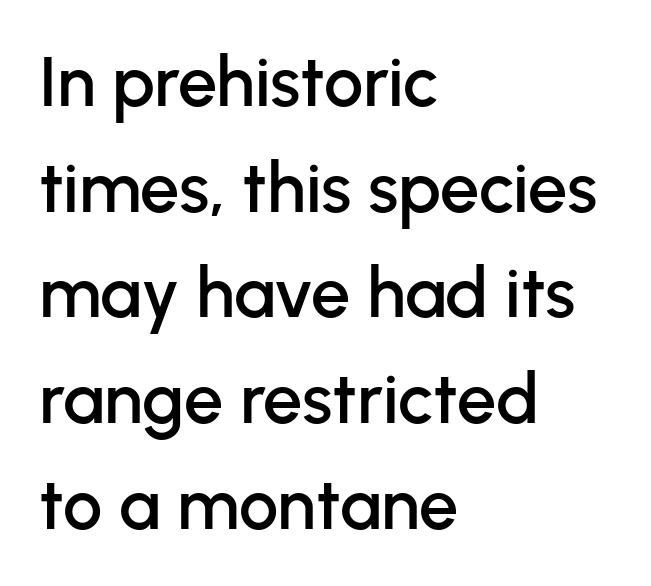
Do the letters lean? They stand straight. Proportional: the letters do not fall into vertical columns. One glance says typical: line gaps are just what's usual. Horizontal alignment here is leftward, the default for most running prose.
